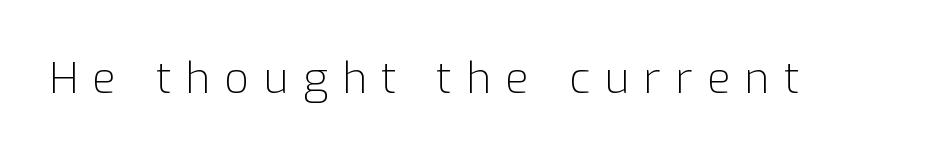
The image shows 43 px light sans-serif type, upright; set unusually wide letter spacing (+0.33 em), not underlined; low stroke contrast and a medium x-height.
